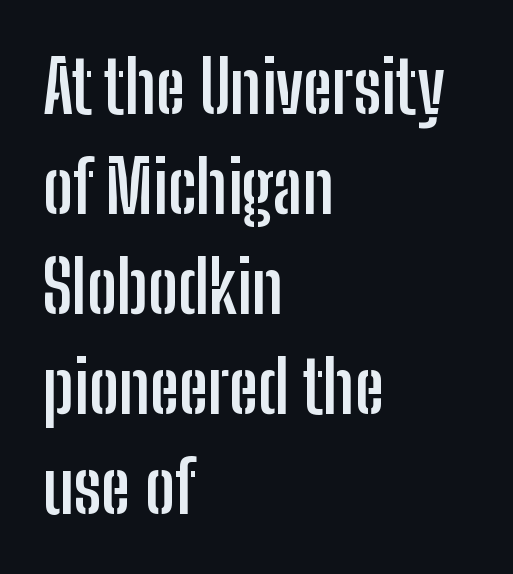
The image shows 72 px semibold, condensed sans-serif type, upright; set left-aligned, normal line spacing (1.39x), normal letter spacing, not underlined; low stroke contrast and a medium x-height.
